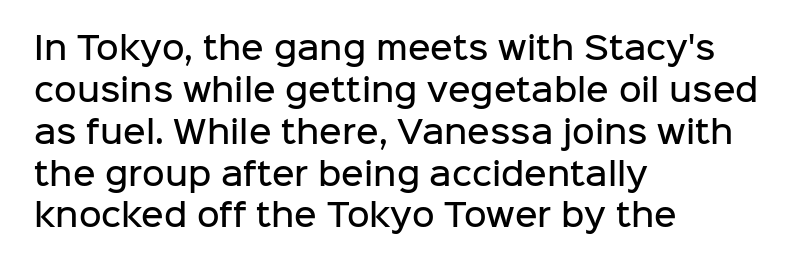
Q: Is the text bold? A: Semi-bold.
Q: Is the text italic (slanted)? A: No, it is upright.
Q: Is the typeface a serif or a sans-serif typeface? A: Sans-serif.
Q: Is the text underlined? A: No.
Q: How is the paragraph aligned? A: Left-aligned.
Q: Is the spacing between letters normal or unusually wide? A: Normal.
Q: Is the spacing between lines tight, normal or loose? A: Normal.
Q: Width (condensed, normal, or wide)? A: Normal.
Q: Stroke contrast? A: Low.
Q: x-height? A: Medium.
Q: Monospaced? A: No.
